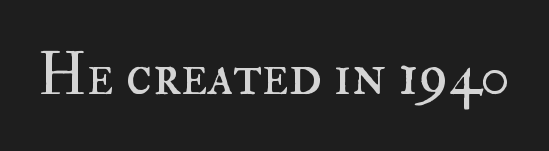
The strip under each line holds only bare page. Note the varied advance widths — an 'i' is clearly narrower than an 'm'. The face looks like a standard text weight, possibly lighter. Upright lettering throughout. The letterforms sit shoulder to shoulder at normal distance.
